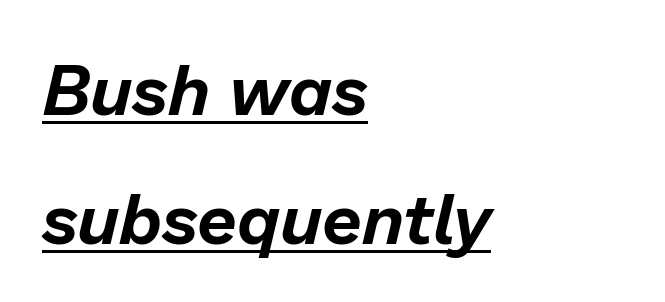
{"italic": "yes", "lean": "right", "slant_degrees": 13, "width": "normal", "stroke_contrast": "low", "x_height": "medium", "monospaced": "no", "underline": "yes", "align": "left", "line_spacing_ratio": 1.81, "letter_spacing": "normal", "letter_spacing_em": 0.0, "glyph_px": 71}
